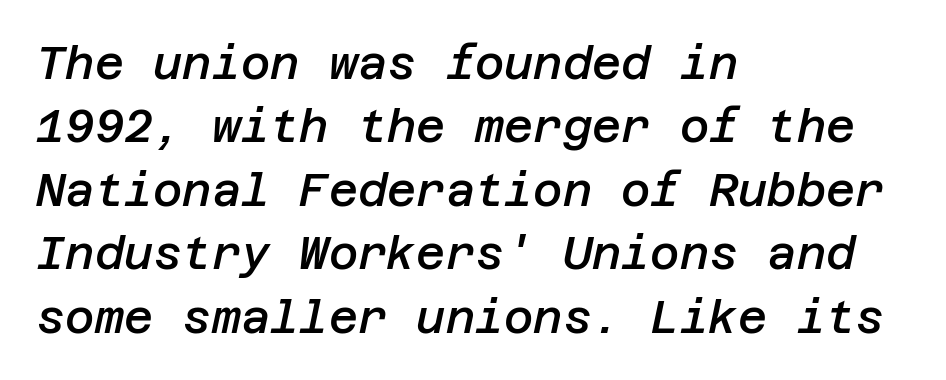
Glance below the letters and you will spot only blank space. Its strokes are somewhat broadened, the hallmark of semibold type. Honestly, the row spacing looks completely unremarkable. The gaps between neighbouring characters are ordinary and unremarkable.
